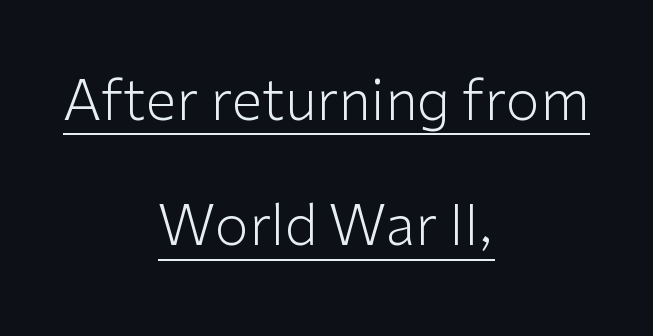
The font family rendered here belongs to the sans-serif group. Each new line begins a long way beneath the previous one. Inter-character spacing is left at the font's built-in metrics. The passage shown is not bold in any degree. Quick note: not italic, upright. The typesetter chose a symmetrical, centered arrangement here.
